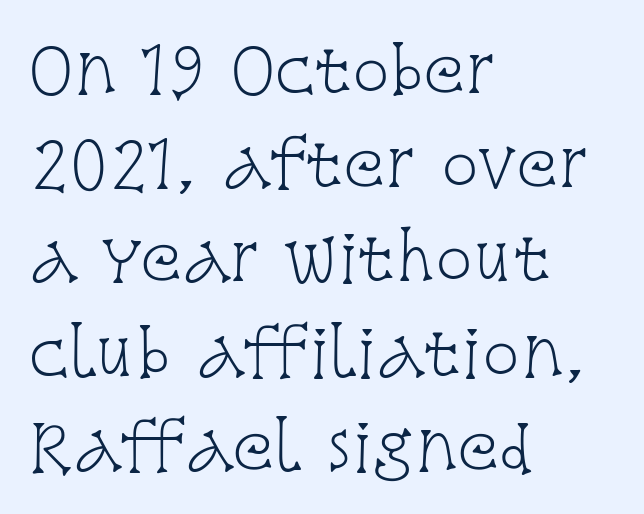
Q: Is the text bold? A: No.
Q: Is the text italic (slanted)? A: No, it is upright.
Q: Is the typeface a serif or a sans-serif typeface? A: Serif.
Q: Is the text underlined? A: No.
Q: How is the paragraph aligned? A: Left-aligned.
Q: Is the spacing between letters normal or unusually wide? A: Normal.
Q: Is the spacing between lines tight, normal or loose? A: Normal.
Q: Width (condensed, normal, or wide)? A: Condensed.
Q: Stroke contrast? A: Low.
Q: x-height? A: Large.
Q: Monospaced? A: No.
